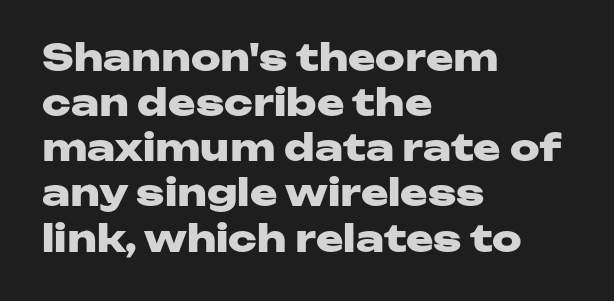
These lines are rendered in a variable-pitch font. This is sans-serif lettering, the kind often seen on screens and signage. The area under the type is left untouched. All the whitespace from short lines collects on the right. Heavy-handed strokes throughout: this text is bold.
